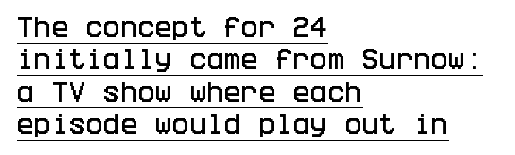
The image shows 23 px text type, upright; set left-aligned, normal line spacing (1.41x), normal letter spacing, underlined.
